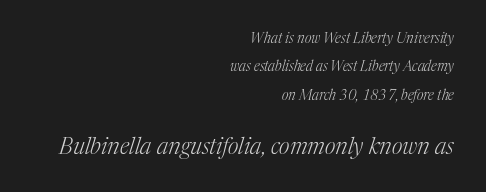
{"italic": "yes", "lean": "right", "slant_degrees": 17, "bold": "no", "underline": "no", "align": "right", "line_spacing": "loose", "line_spacing_ratio": 2.03, "letter_spacing": "normal", "letter_spacing_em": 0.0, "larger_block": "second", "size_ratio": 1.64, "glyph_px": 23}
